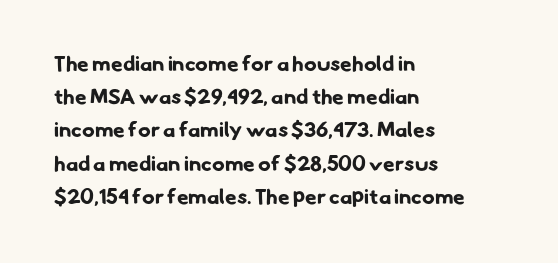
{"bold": "yes", "underline": "no", "align": "left", "line_spacing": "normal", "line_spacing_ratio": 1.58, "letter_spacing": "normal", "letter_spacing_em": 0.0, "glyph_px": 21}
